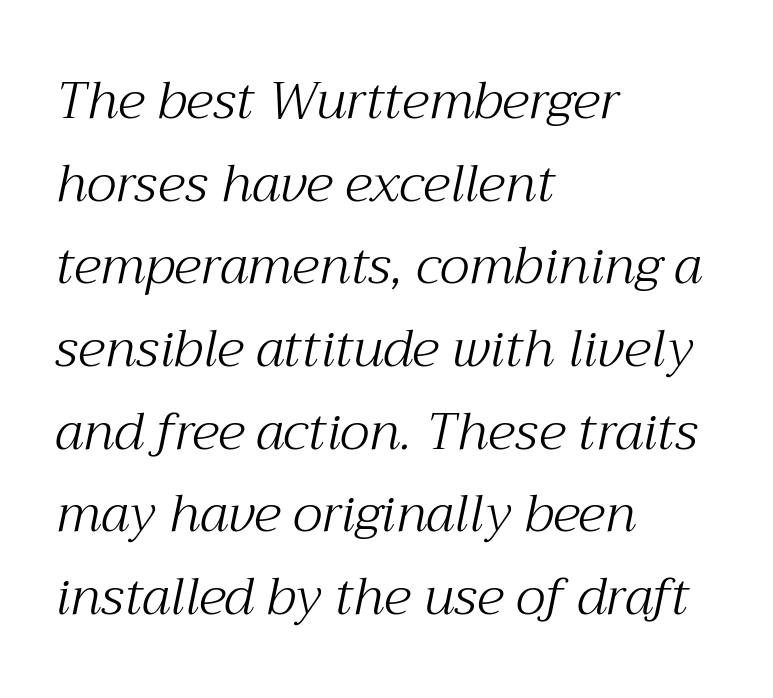
Q: Is the text bold? A: No.
Q: Is the text italic (slanted)? A: Yes, it leans right by about 12 degrees.
Q: Is the typeface a serif or a sans-serif typeface? A: Serif.
Q: Is the text underlined? A: No.
Q: How is the paragraph aligned? A: Left-aligned.
Q: Is the spacing between letters normal or unusually wide? A: Normal.
Q: Is the spacing between lines tight, normal or loose? A: Normal.
Q: Width (condensed, normal, or wide)? A: Normal.
Q: Stroke contrast? A: Medium.
Q: x-height? A: Medium.
Q: Monospaced? A: No.
